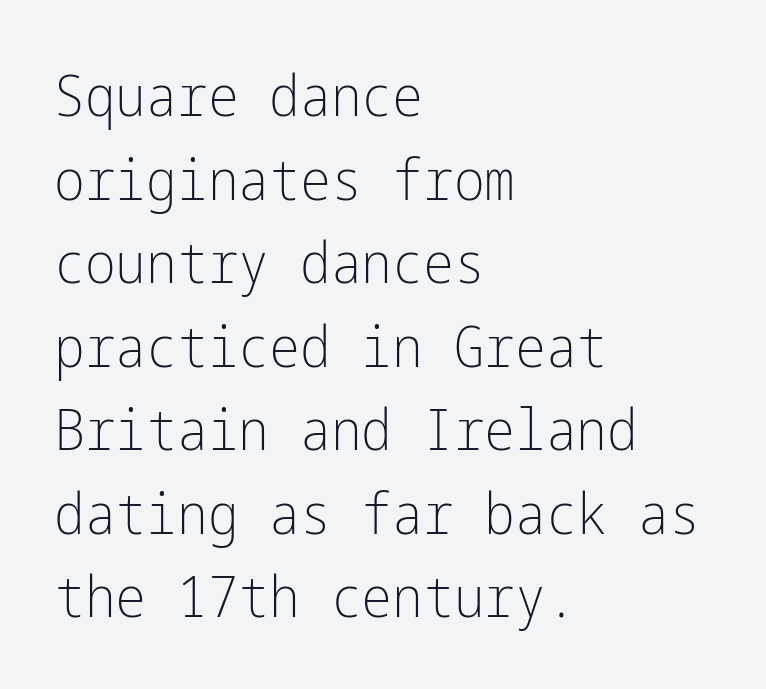
The designer went with a sans here, leaving each stem footless. Letter spacing: default. Weight: regular or lighter. The area under the type is left untouched.
